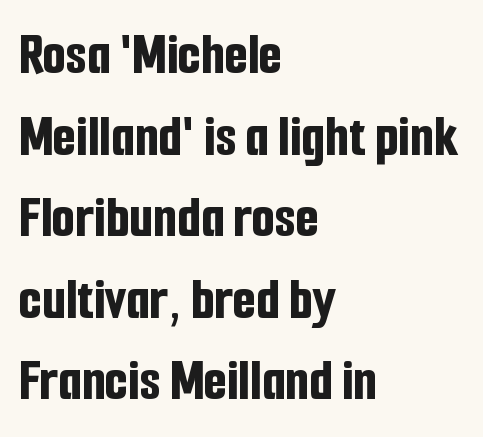
A full-strength bold gives these letters their thick strokes. The string is rendered with underlining switched off. The typeface chosen for these lines omits serifs. Normally led — the rows are evenly, conventionally spaced. Tall strokes in this sample are plumb rather than angled.
